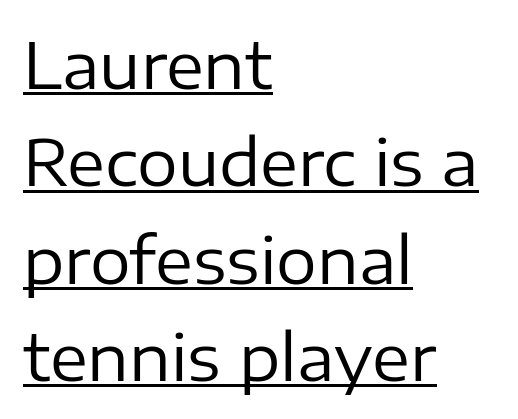
Layout note: lines flush left. Stems and bowls with no extra thickness — not bold. This sample uses plain, unmodified letter spacing. Underlined type.
